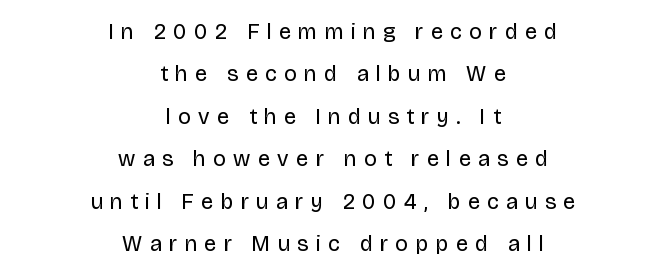
Q: Is the text bold? A: No.
Q: Is the text italic (slanted)? A: No, it is upright.
Q: Is the text underlined? A: No.
Q: How is the paragraph aligned? A: Centered.
Q: Is the spacing between letters normal or unusually wide? A: Unusually wide.
Q: Is the spacing between lines tight, normal or loose? A: Loose.
